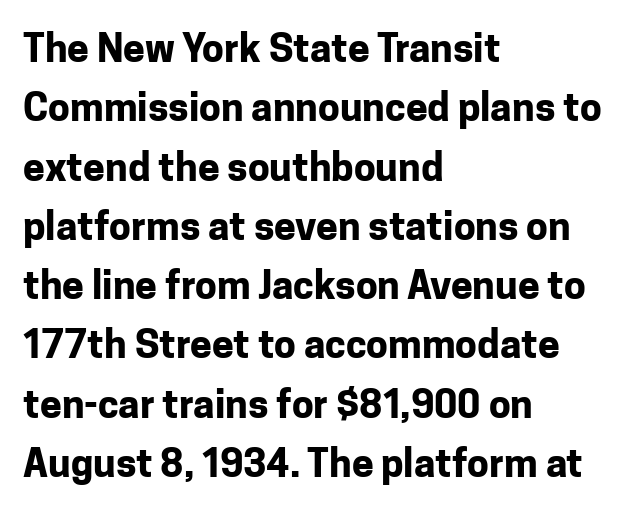
The image shows 39 px bold sans-serif type, upright; set left-aligned, normal line spacing (1.52x), normal letter spacing, not underlined; low stroke contrast and a medium x-height.
